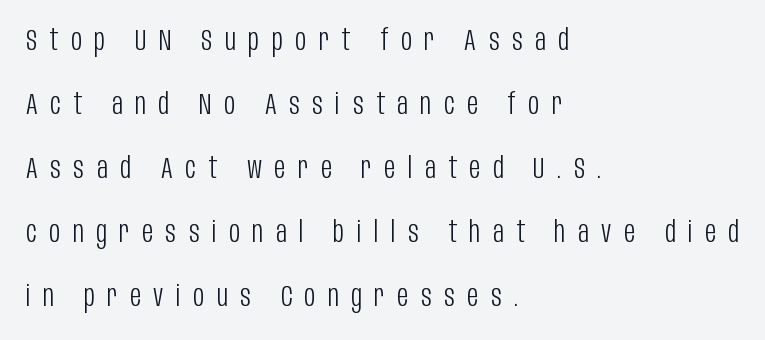
The image shows 30 px light, condensed sans-serif type, upright; set left-aligned, loose line spacing (2.13x), unusually wide letter spacing (+0.42 em), not underlined; low stroke contrast and a large x-height.
